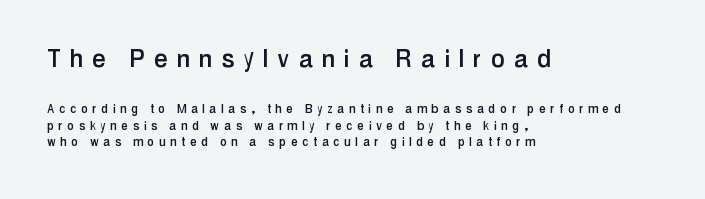
Q: Is the text italic (slanted)? A: No, it is upright.
Q: Is the typeface a serif or a sans-serif typeface? A: Sans-serif.
Q: Is the text underlined? A: No.
Q: How is the paragraph aligned? A: Left-aligned.
Q: Is the spacing between letters normal or unusually wide? A: Unusually wide.
Q: Is the spacing between lines tight, normal or loose? A: Tight.
Q: Which block of text is set in a larger size, the first (top) or the second (bottom)? A: The first (top) one.
Q: Width (condensed, normal, or wide)? A: Condensed.
Q: Stroke contrast? A: Low.
Q: x-height? A: Medium.
Q: Monospaced? A: No.
